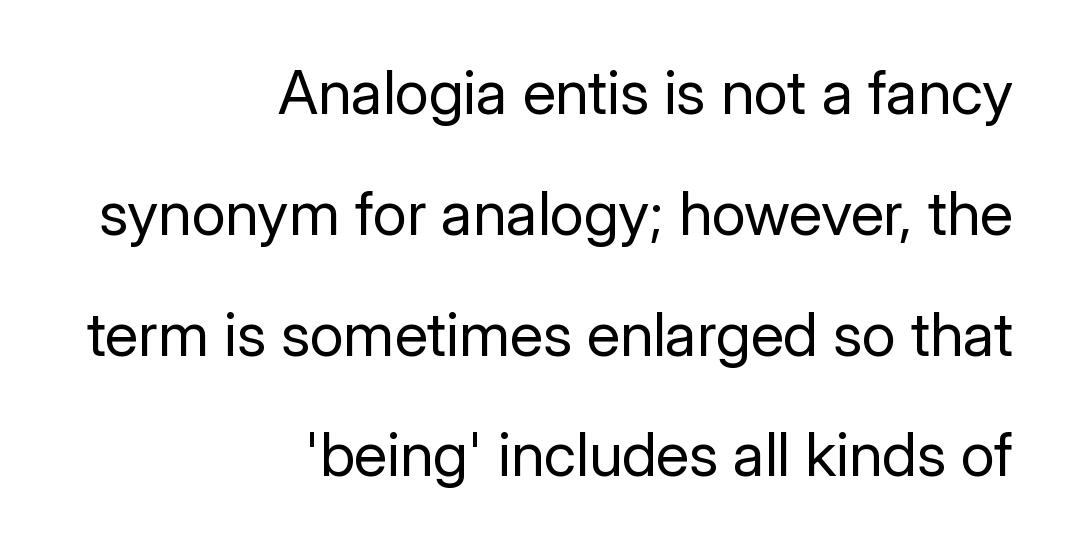
Q: Is the text bold? A: No.
Q: Is the text italic (slanted)? A: No, it is upright.
Q: Is the typeface a serif or a sans-serif typeface? A: Sans-serif.
Q: Is the text underlined? A: No.
Q: How is the paragraph aligned? A: Right-aligned.
Q: Is the spacing between letters normal or unusually wide? A: Normal.
Q: Is the spacing between lines tight, normal or loose? A: Loose.
Q: Width (condensed, normal, or wide)? A: Normal.
Q: Stroke contrast? A: Low.
Q: x-height? A: Medium.
Q: Monospaced? A: No.
